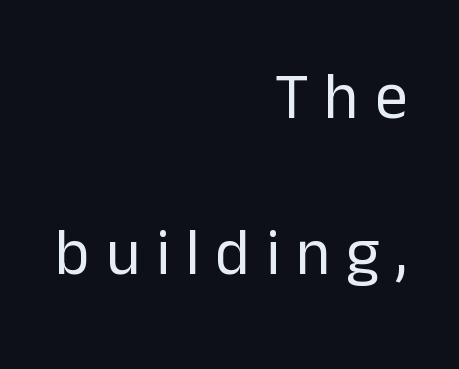
The image shows 65 px regular-weight sans-serif type, upright; set right-aligned, loose line spacing (2.4x), unusually wide letter spacing (+0.24 em), not underlined; low stroke contrast and a medium x-height.
